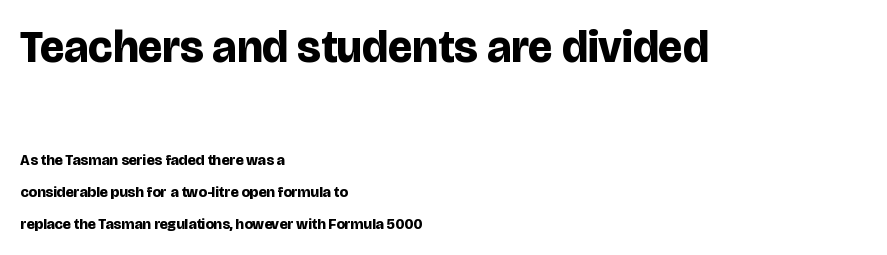
Q: Is the text bold? A: Yes.
Q: Is the text italic (slanted)? A: No, it is upright.
Q: Is the typeface a serif or a sans-serif typeface? A: Sans-serif.
Q: Is the text underlined? A: No.
Q: How is the paragraph aligned? A: Left-aligned.
Q: Is the spacing between letters normal or unusually wide? A: Normal.
Q: Is the spacing between lines tight, normal or loose? A: Loose.
Q: Which block of text is set in a larger size, the first (top) or the second (bottom)? A: The first (top) one.
Q: Width (condensed, normal, or wide)? A: Normal.
Q: Stroke contrast? A: Low.
Q: x-height? A: Large.
Q: Monospaced? A: No.
